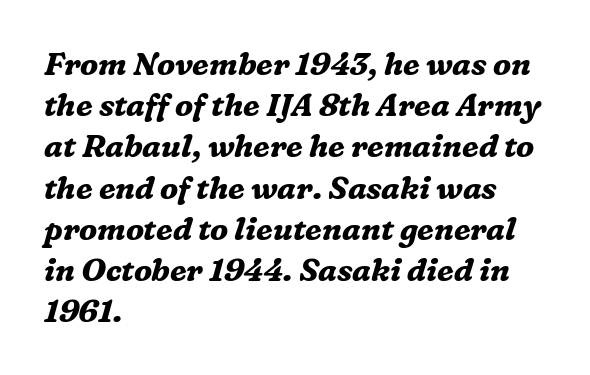
The image shows 31 px bold serif type, italic (leaning right); set left-aligned, normal line spacing (1.33x), normal letter spacing, not underlined; medium stroke contrast and a medium x-height.
